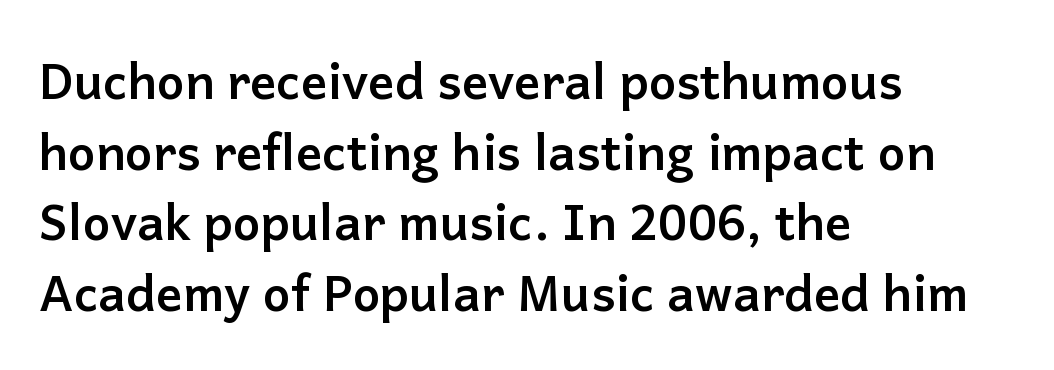
{"serif": "no", "italic": "no", "bold": "yes", "weight": "semibold", "width": "normal", "stroke_contrast": "low", "x_height": "medium", "monospaced": "no", "underline": "no", "align": "left", "line_spacing": "normal", "line_spacing_ratio": 1.44, "letter_spacing": "normal", "letter_spacing_em": 0.0, "glyph_px": 49}
